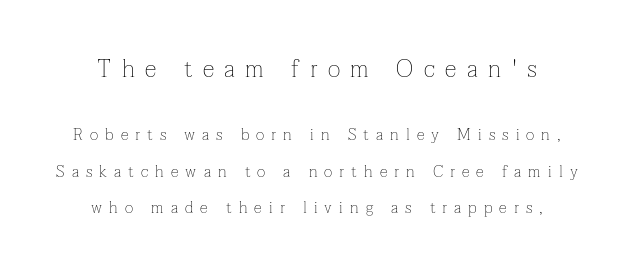
These lines stand farther apart than default settings would place them. Glyph-to-glyph distance is far greater than everyday printed text. Vertical strokes here are truly vertical. The text block is weighted toward neither margin, spreading evenly from the middle.
